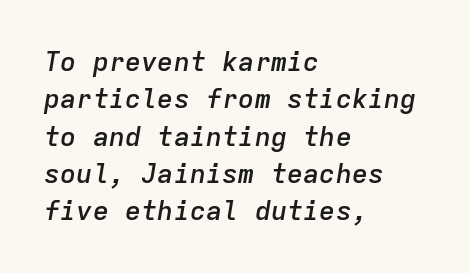
Q: Is the text bold? A: Semi-bold.
Q: Is the text italic (slanted)? A: Yes, it leans right by about 9 degrees.
Q: Is the text underlined? A: No.
Q: How is the paragraph aligned? A: Left-aligned.
Q: Is the spacing between letters normal or unusually wide? A: Normal.
Q: Is the spacing between lines tight, normal or loose? A: Normal.
